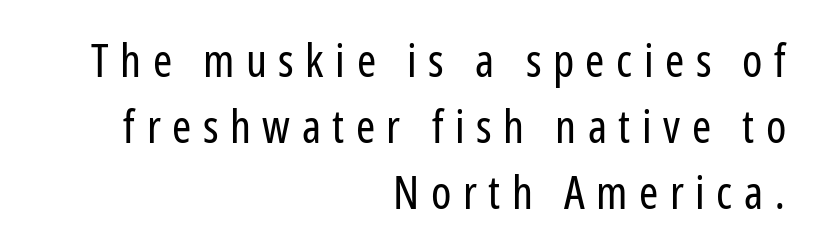
Q: Is the text bold? A: No.
Q: Is the text italic (slanted)? A: No, it is upright.
Q: Is the typeface a serif or a sans-serif typeface? A: Sans-serif.
Q: Is the text underlined? A: No.
Q: How is the paragraph aligned? A: Right-aligned.
Q: Is the spacing between letters normal or unusually wide? A: Unusually wide.
Q: Is the spacing between lines tight, normal or loose? A: Normal.
Q: Width (condensed, normal, or wide)? A: Condensed.
Q: Stroke contrast? A: Low.
Q: x-height? A: Medium.
Q: Monospaced? A: No.
